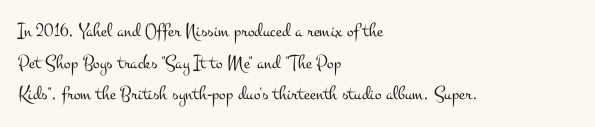
The image shows 20 px text type; set left-aligned, normal line spacing (1.58x), normal letter spacing, not underlined.
